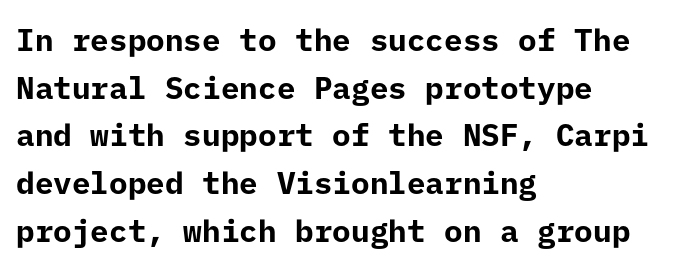
Stroke terminals: plain, sans-serif. Bare-footed words on every line. The passage shown is emphatically bold. Compared with typical body copy, the letter spacing here is the same. The font's upright variant was chosen for this text.
